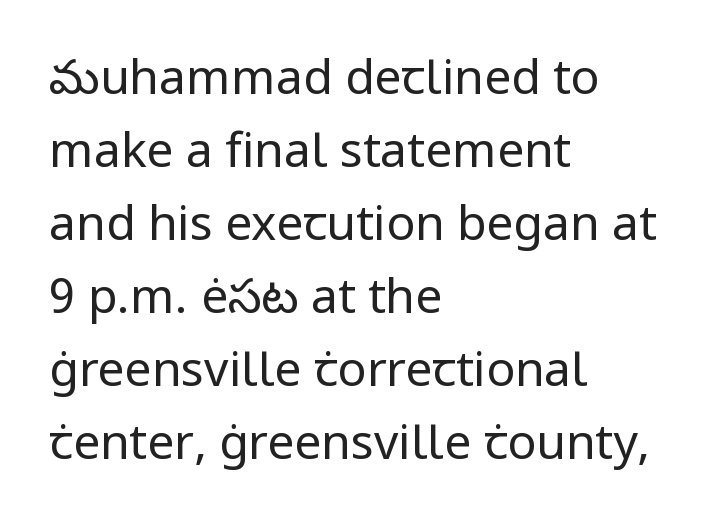
These lines are rendered in a variable-pitch font. This block has exactly the height ordinary leading produces. The specimen reads as upright at a glance. The passage shown is not bold in any degree. Lines of text with bare space underneath. The face used here is rendered with its standard letterfit.
